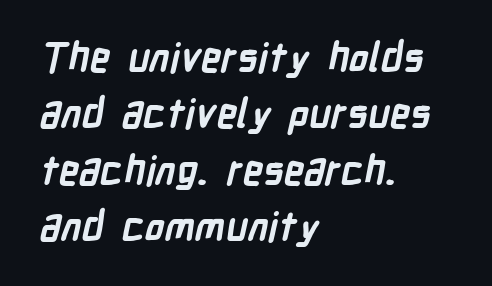
The letterforms sit shoulder to shoulder at normal distance. Observe the absence of serifs on each vertical stroke in this sample. Vertical spacing — default. The characters look thick and weighty, a clear bold.
